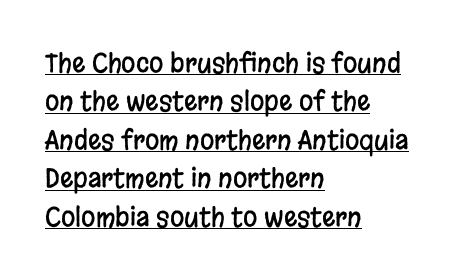
The image shows 26 px text type, upright; set left-aligned, normal line spacing (1.48x), normal letter spacing, underlined.
